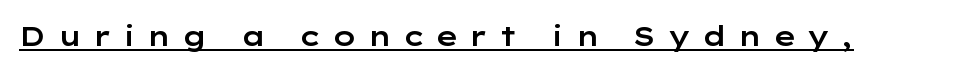
The image shows 27 px text type, upright; set unusually wide letter spacing (+0.38 em), underlined.
